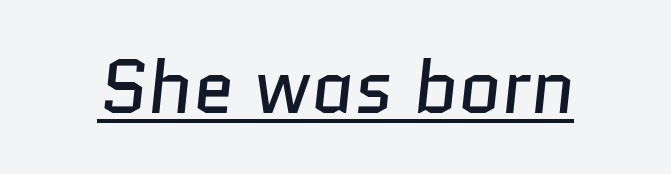
The sample's only ornament is a line tracing under the words. Does extra space separate the letters? No, they use regular spacing. These glyphs show unthickened strokes, regular width or finer. Here the designer chose a conventional face with non-uniform glyph widths.
